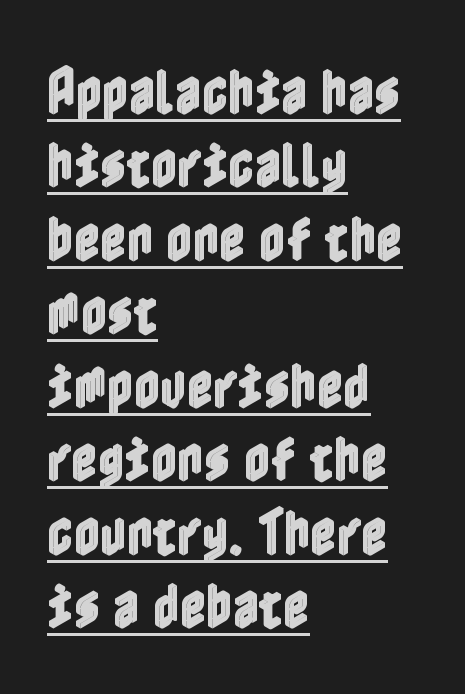
The image shows 51 px condensed type, upright; set left-aligned, normal line spacing (1.44x), normal letter spacing, underlined; a medium x-height.
